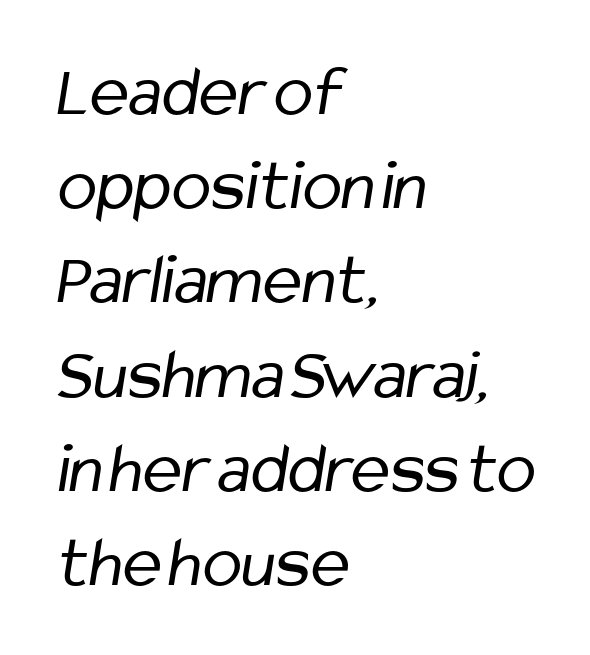
The space between consecutive lines is moderate. Students, note that the glyphs here touch the page at normal intervals. Rule under the text: the space is simply empty. The characters display no serif detailing; their extremities are plain. Stroke thickness stays within the range of a standard reading face or lighter.
